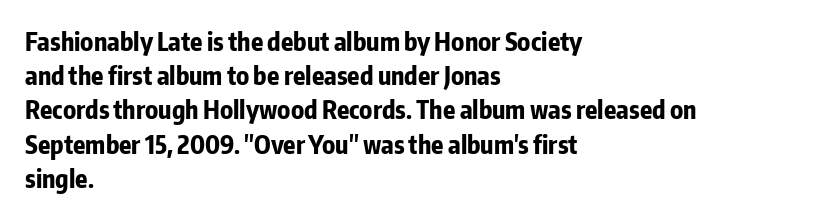
The image shows 25 px bold type, upright; set left-aligned, normal line spacing (1.37x), normal letter spacing, not underlined.
